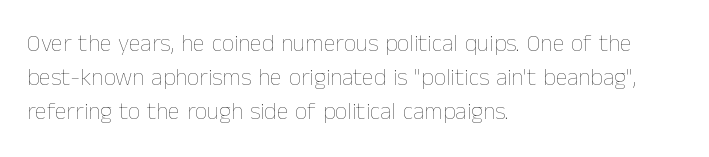
Q: Is the text bold? A: No.
Q: Is the text italic (slanted)? A: No, it is upright.
Q: Is the text underlined? A: No.
Q: How is the paragraph aligned? A: Left-aligned.
Q: Is the spacing between letters normal or unusually wide? A: Normal.
Q: Is the spacing between lines tight, normal or loose? A: Normal.
